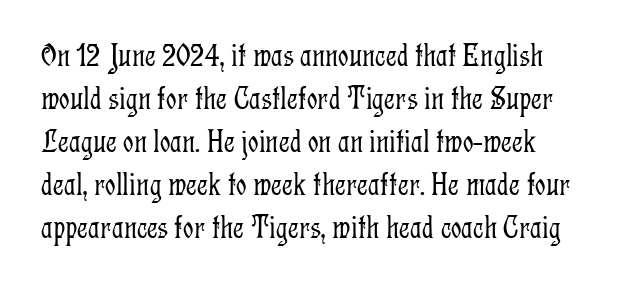
Q: Is the text bold? A: No.
Q: Is the text italic (slanted)? A: No, it is upright.
Q: Is the typeface a serif or a sans-serif typeface? A: Serif.
Q: Is the text underlined? A: No.
Q: Is the spacing between letters normal or unusually wide? A: Normal.
Q: Is the spacing between lines tight, normal or loose? A: Normal.
Q: Width (condensed, normal, or wide)? A: Condensed.
Q: Stroke contrast? A: Low.
Q: x-height? A: Medium.
Q: Monospaced? A: No.
